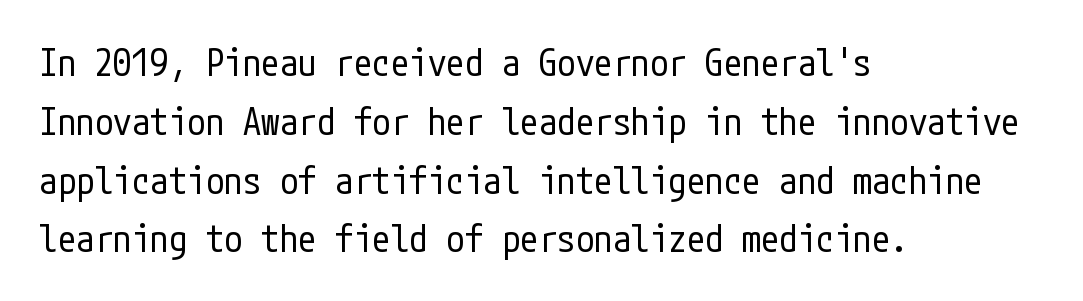
A quiet, ordinary-to-light weight characterises the typeface. Serifs: no, the terminals of the letterforms are clean. Beneath every word, the page is bare. The typesetter chose a ragged-right arrangement here.
